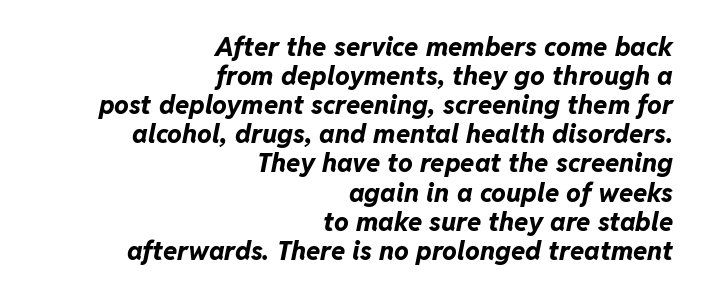
{"italic": "yes", "lean": "right", "slant_degrees": 11, "bold": "yes", "underline": "no", "align": "right", "line_spacing": "tight", "line_spacing_ratio": 1.12, "letter_spacing": "normal", "letter_spacing_em": 0.0, "glyph_px": 26}
